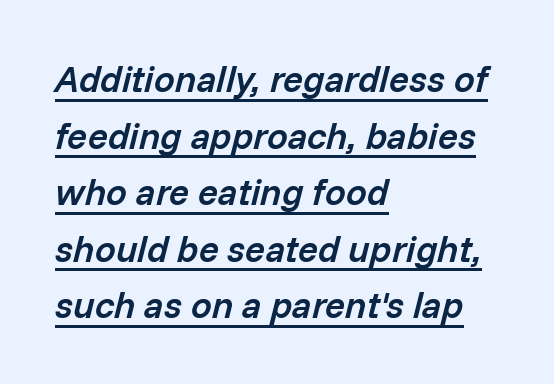
The glyphs look as if they've been sheared to an angle. Interline gaps are of average width in this sample. Spacing verdict: proportional, widths tailored to each character. Like a heading marked for emphasis, these lines bear an underscore.
